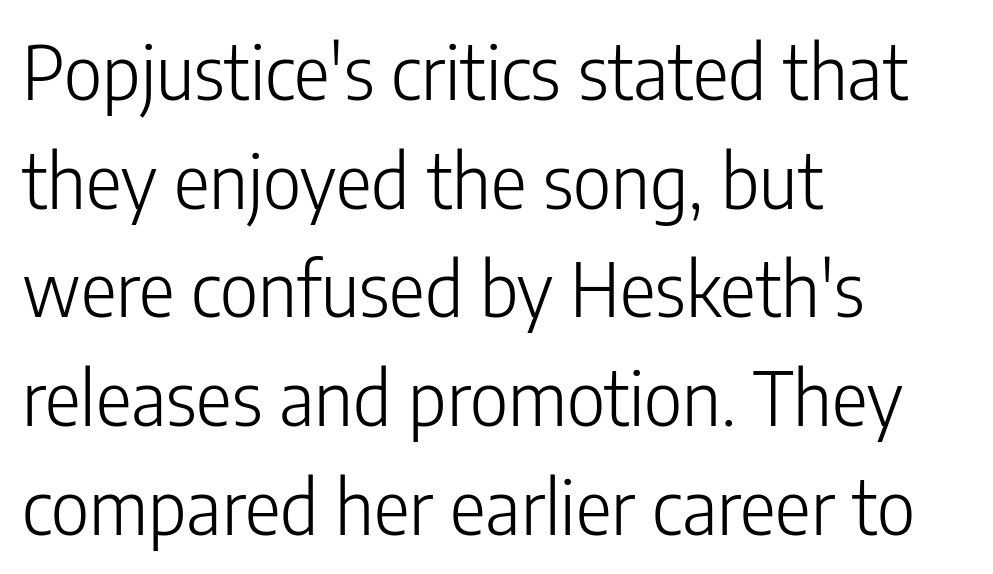
Q: Is the text bold? A: No.
Q: Is the text italic (slanted)? A: No, it is upright.
Q: Is the typeface a serif or a sans-serif typeface? A: Sans-serif.
Q: Is the text underlined? A: No.
Q: How is the paragraph aligned? A: Left-aligned.
Q: Is the spacing between letters normal or unusually wide? A: Normal.
Q: Is the spacing between lines tight, normal or loose? A: Normal.
Q: Width (condensed, normal, or wide)? A: Condensed.
Q: Stroke contrast? A: Low.
Q: x-height? A: Medium.
Q: Monospaced? A: No.
